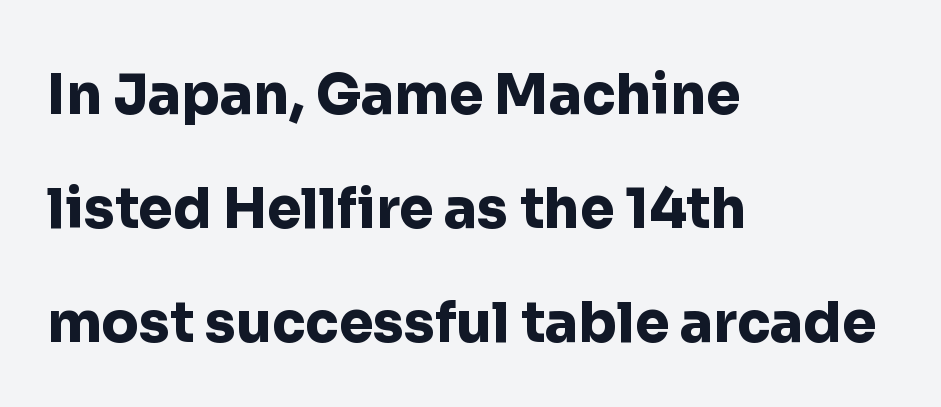
The image shows 55 px heavy sans-serif type, upright; set left-aligned, loose line spacing (2.07x), normal letter spacing, not underlined; low stroke contrast and a medium x-height.
